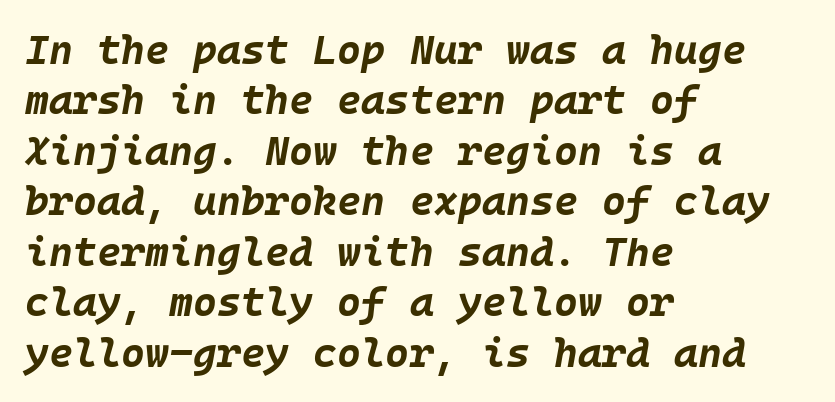
The image shows 41 px bold type, italic (leaning right); set left-aligned, line spacing 1.23x, normal letter spacing, not underlined; low stroke contrast and a large x-height.
